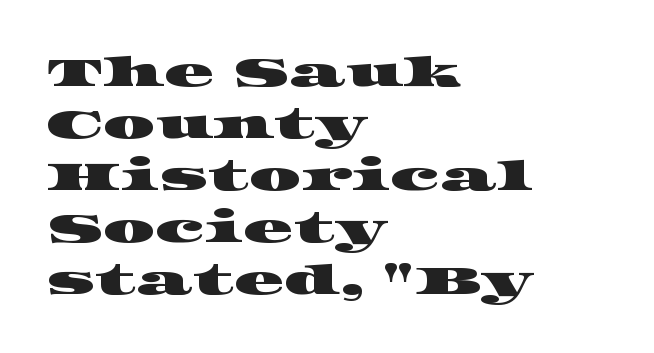
Q: Is the typeface a serif or a sans-serif typeface? A: Serif.
Q: Is the text underlined? A: No.
Q: How is the paragraph aligned? A: Left-aligned.
Q: Is the spacing between letters normal or unusually wide? A: Normal.
Q: Is the spacing between lines tight, normal or loose? A: Normal.
Q: Width (condensed, normal, or wide)? A: Wide.
Q: Stroke contrast? A: High.
Q: x-height? A: Large.
Q: Monospaced? A: No.
